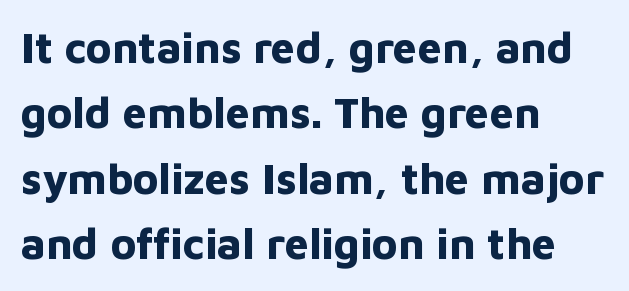
{"serif": "no", "italic": "no", "bold": "yes", "weight": "bold", "width": "normal", "stroke_contrast": "low", "x_height": "medium", "monospaced": "no", "underline": "no", "align": "left", "line_spacing": "normal", "line_spacing_ratio": 1.52, "letter_spacing": "normal", "letter_spacing_em": 0.0, "glyph_px": 43}
